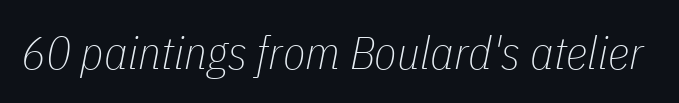
{"italic": "yes", "lean": "right", "slant_degrees": 11, "bold": "no", "weight": "thin", "width": "condensed", "stroke_contrast": "low", "x_height": "medium", "monospaced": "no", "underline": "no", "letter_spacing": "normal", "letter_spacing_em": 0.0, "glyph_px": 46}
